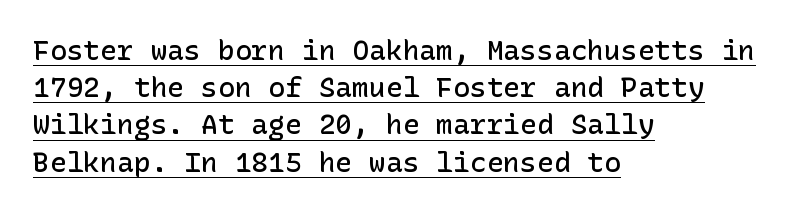
The type is set solid horizontally, with unmodified tracking. To sum up the face: it is a sans, with no serifs. Successive baselines arrive at the customary interval. Which margin do the lines hug? The left one — the right edge is uneven.
